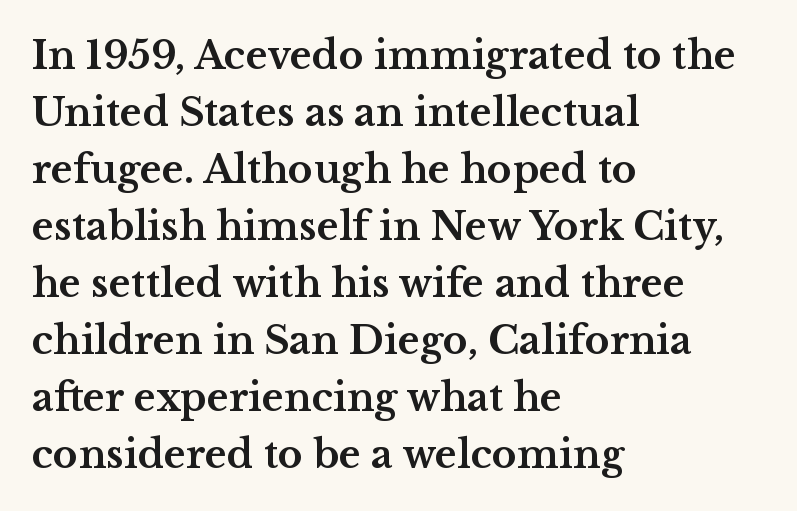
Q: Is the text bold? A: Yes.
Q: Is the text italic (slanted)? A: No, it is upright.
Q: Is the typeface a serif or a sans-serif typeface? A: Serif.
Q: Is the text underlined? A: No.
Q: How is the paragraph aligned? A: Left-aligned.
Q: Is the spacing between letters normal or unusually wide? A: Normal.
Q: Is the spacing between lines tight, normal or loose? A: Normal.
Q: Width (condensed, normal, or wide)? A: Wide.
Q: Stroke contrast? A: Medium.
Q: x-height? A: Medium.
Q: Monospaced? A: No.
